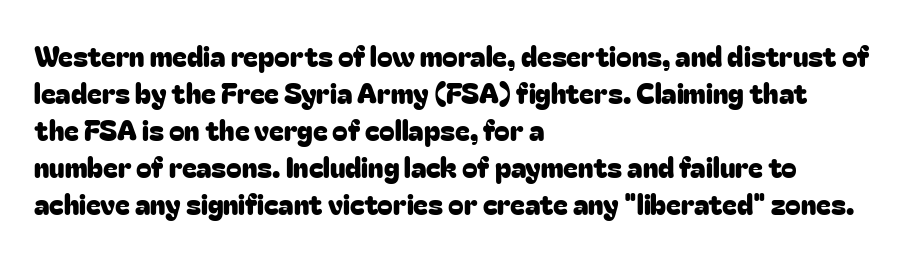
The setting favours the left margin, as ordinary paragraphs usually do. Note the varied advance widths — an 'i' is clearly narrower than an 'm'. It's the straight-up-and-down kind of type. These lines sit exactly where default settings would place them.
